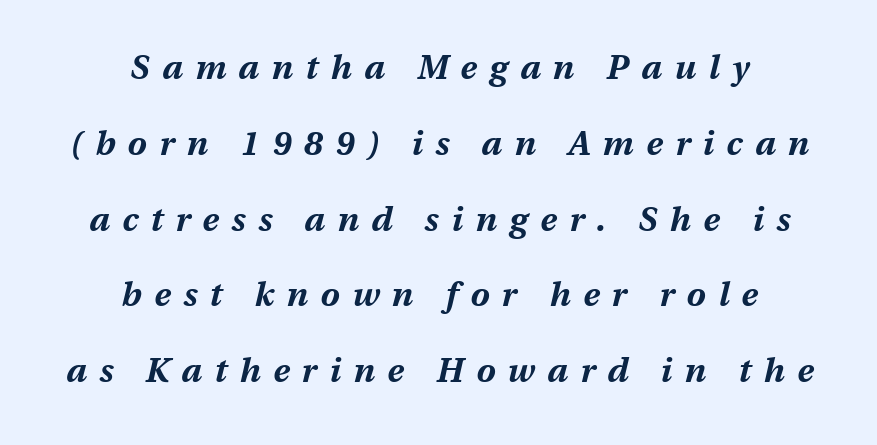
The image shows 34 px bold type, italic (leaning right); set centered, loose line spacing (2.23x), unusually wide letter spacing (+0.37 em), not underlined; medium stroke contrast and a medium x-height.
